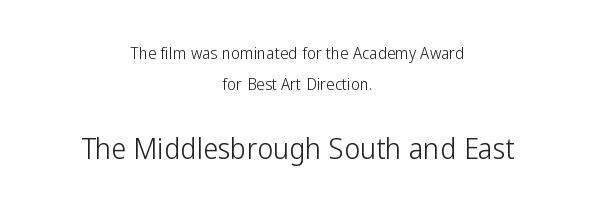
{"serif": "no", "italic": "no", "bold": "no", "weight": "light", "width": "condensed", "stroke_contrast": "low", "x_height": "medium", "monospaced": "no", "underline": "no", "align": "center", "line_spacing_ratio": 1.85, "letter_spacing": "normal", "letter_spacing_em": 0.0, "larger_block": "second", "size_ratio": 1.76, "glyph_px": 30}
